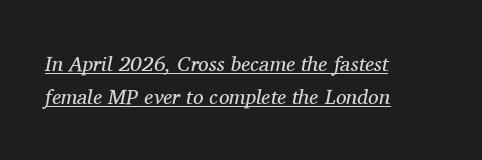
{"italic": "yes", "lean": "right", "slant_degrees": 11, "bold": "no", "underline": "yes", "align": "left", "line_spacing": "normal", "line_spacing_ratio": 1.59, "letter_spacing": "normal", "letter_spacing_em": 0.0, "glyph_px": 21}
